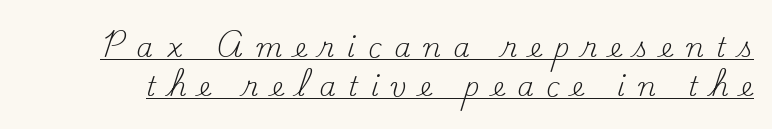
The image shows 26 px text type; set normal line spacing (1.5x), unusually wide letter spacing (+0.49 em), underlined.
